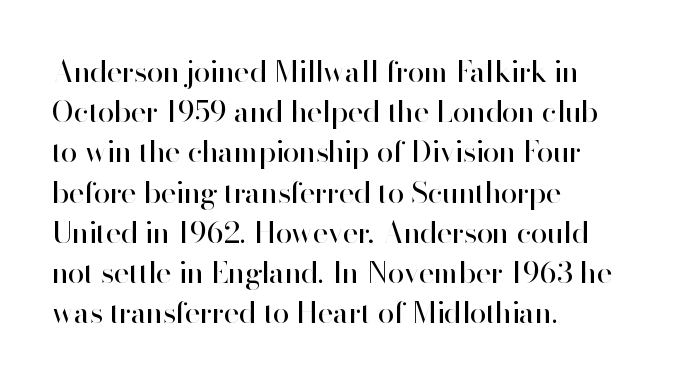
{"serif": "no", "italic": "no", "bold": "no", "weight": "regular", "width": "normal", "stroke_contrast": "high", "x_height": "small", "monospaced": "no", "underline": "no", "align": "left", "line_spacing": "normal", "line_spacing_ratio": 1.34, "letter_spacing": "normal", "letter_spacing_em": 0.0, "glyph_px": 30}
